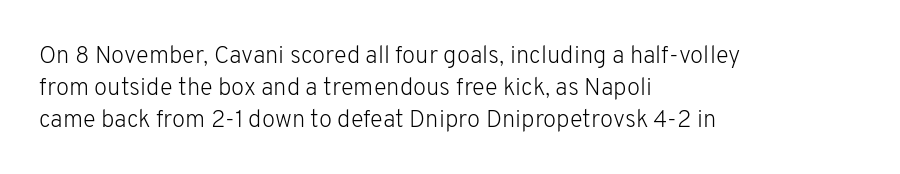
The image shows 24 px text type, upright; set left-aligned, normal line spacing (1.34x), normal letter spacing, not underlined.
